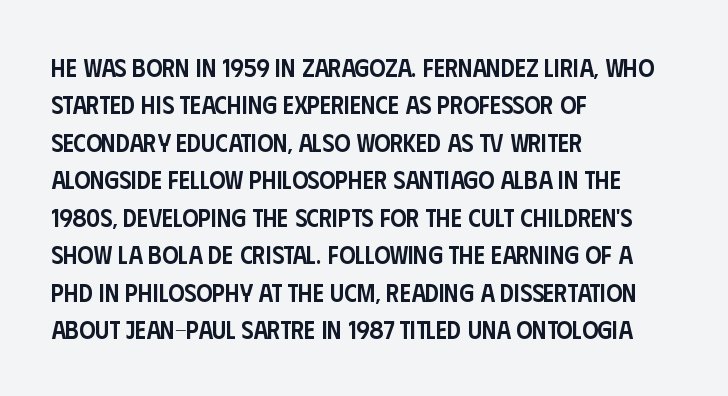
{"italic": "no", "bold": "semi", "underline": "no", "align": "left", "line_spacing": "normal", "line_spacing_ratio": 1.5, "letter_spacing": "normal", "letter_spacing_em": 0.0, "glyph_px": 25}
